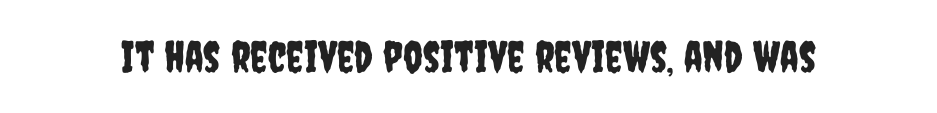
The image shows 43 px condensed sans-serif type, upright; set normal letter spacing, not underlined; low stroke contrast and a large x-height.
